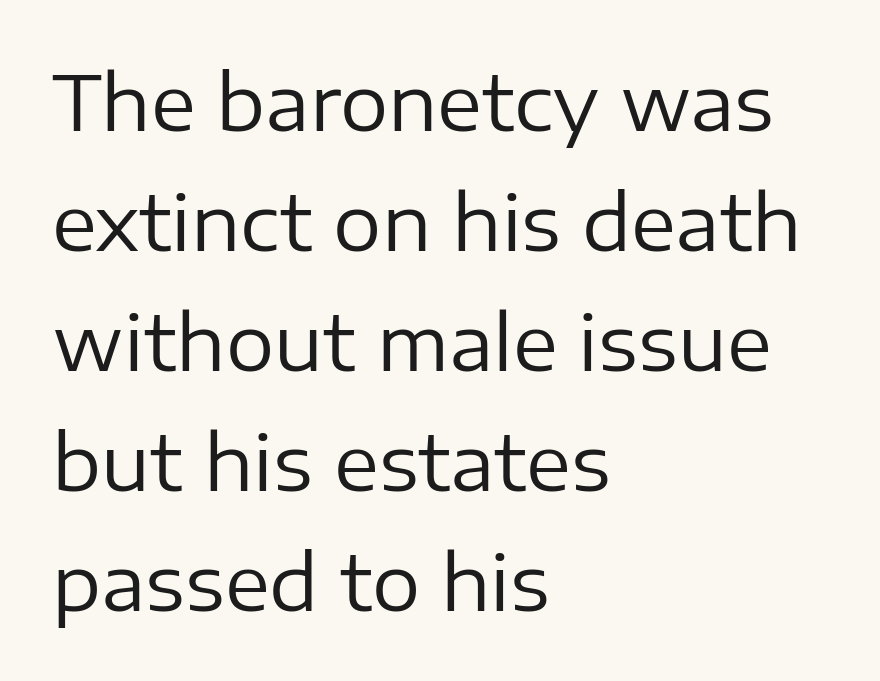
Proportional: the letters do not fall into vertical columns. A normal amount of white space separates one row of letters from the next. The line texture is even and compact thanks to regular tracking. The axis of the letterforms is exactly vertical. Caption: face not bold, strokes unweighted.
